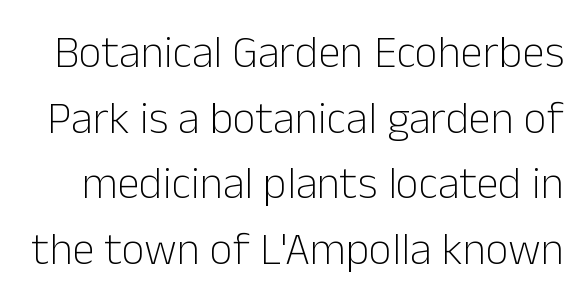
Q: Is the text bold? A: No.
Q: Is the text italic (slanted)? A: No, it is upright.
Q: Is the typeface a serif or a sans-serif typeface? A: Sans-serif.
Q: Is the text underlined? A: No.
Q: Is the spacing between letters normal or unusually wide? A: Normal.
Q: Is the spacing between lines tight, normal or loose? A: Normal.
Q: Width (condensed, normal, or wide)? A: Normal.
Q: Stroke contrast? A: Low.
Q: x-height? A: Medium.
Q: Monospaced? A: No.
